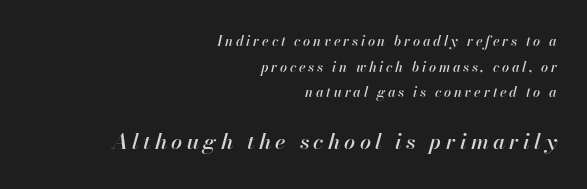
Q: Is the text italic (slanted)? A: Yes, it leans right by about 13 degrees.
Q: Is the text underlined? A: No.
Q: How is the paragraph aligned? A: Right-aligned.
Q: Which block of text is set in a larger size, the first (top) or the second (bottom)? A: The second (bottom) one.
